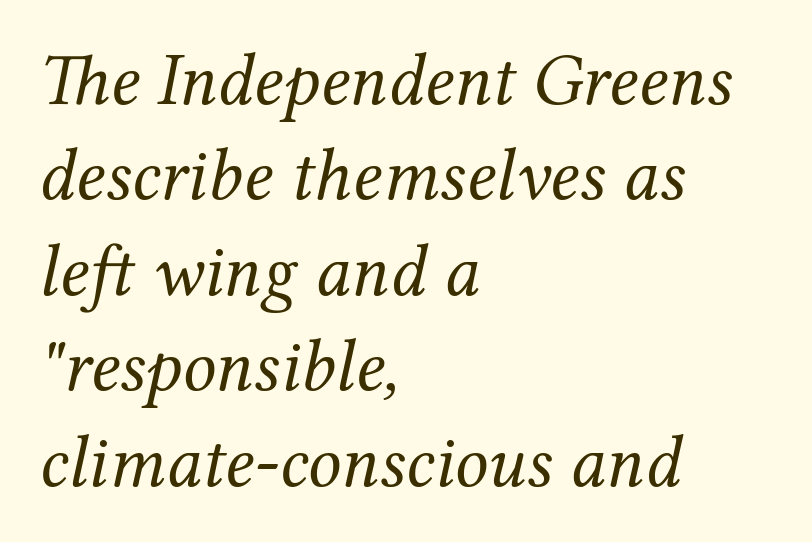
The image shows 74 px regular-weight serif type, italic (leaning right); set left-aligned, normal line spacing (1.29x), normal letter spacing, not underlined; medium stroke contrast and a medium x-height.
